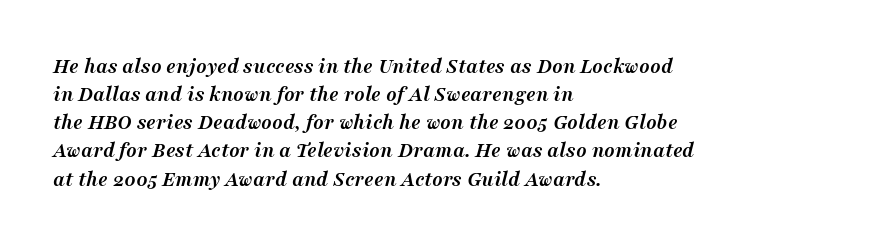
The image shows 22 px bold type, italic (leaning right); set left-aligned, normal line spacing (1.28x), normal letter spacing, not underlined.
